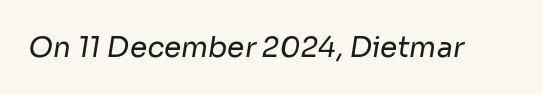
Q: Is the text bold? A: No.
Q: Is the typeface a serif or a sans-serif typeface? A: Sans-serif.
Q: Is the text underlined? A: No.
Q: Is the spacing between letters normal or unusually wide? A: Normal.
Q: Width (condensed, normal, or wide)? A: Normal.
Q: Stroke contrast? A: Low.
Q: x-height? A: Medium.
Q: Monospaced? A: No.
